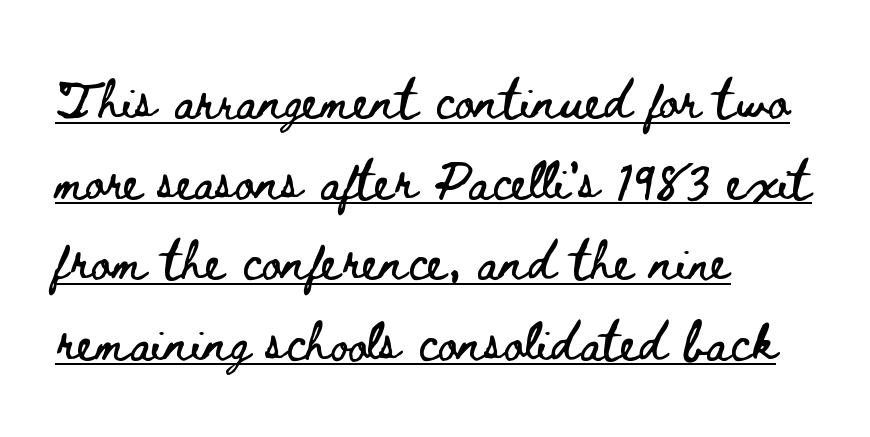
Q: Is the text underlined? A: Yes.
Q: How is the paragraph aligned? A: Left-aligned.
Q: Is the spacing between letters normal or unusually wide? A: Normal.
Q: Is the spacing between lines tight, normal or loose? A: Loose.
Q: Width (condensed, normal, or wide)? A: Wide.
Q: Stroke contrast? A: Low.
Q: x-height? A: Small.
Q: Monospaced? A: No.
